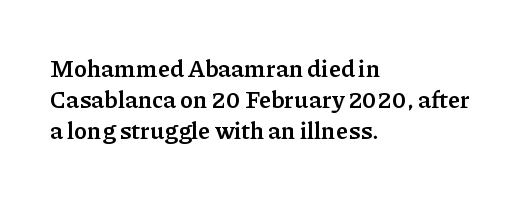
{"italic": "no", "bold": "yes", "underline": "no", "align": "left", "line_spacing": "normal", "line_spacing_ratio": 1.29, "letter_spacing": "normal", "letter_spacing_em": 0.0, "glyph_px": 24}
